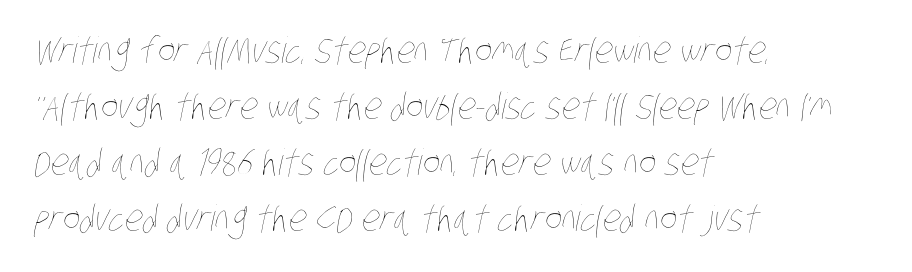
{"bold": "no", "weight": "thin", "width": "condensed", "stroke_contrast": "low", "x_height": "large", "monospaced": "no", "underline": "no", "align": "left", "line_spacing": "normal", "line_spacing_ratio": 1.56, "letter_spacing": "normal", "letter_spacing_em": 0.0, "glyph_px": 36}
